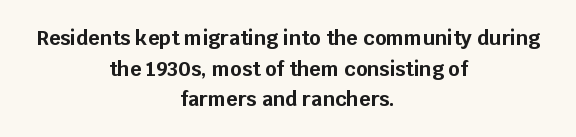
The image shows 20 px bold type, upright; set centered, normal line spacing (1.53x), normal letter spacing, not underlined.
